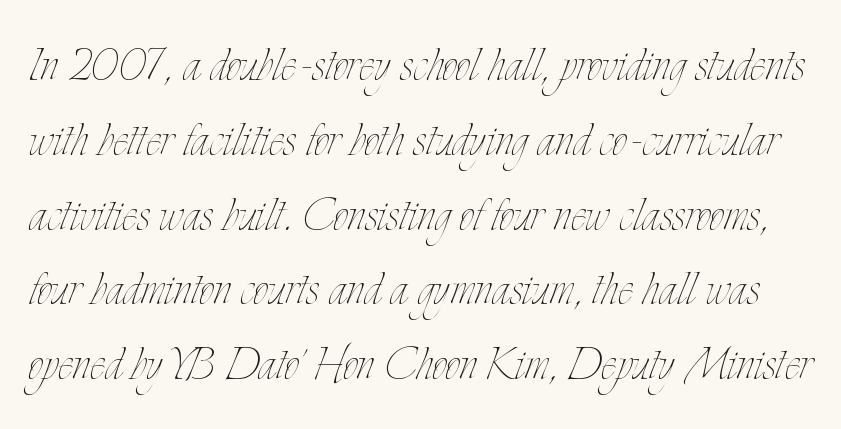
{"bold": "no", "weight": "thin", "width": "condensed", "stroke_contrast": "low", "x_height": "small", "monospaced": "no", "underline": "no", "line_spacing": "normal", "line_spacing_ratio": 1.29, "letter_spacing": "normal", "letter_spacing_em": 0.0, "glyph_px": 58}
